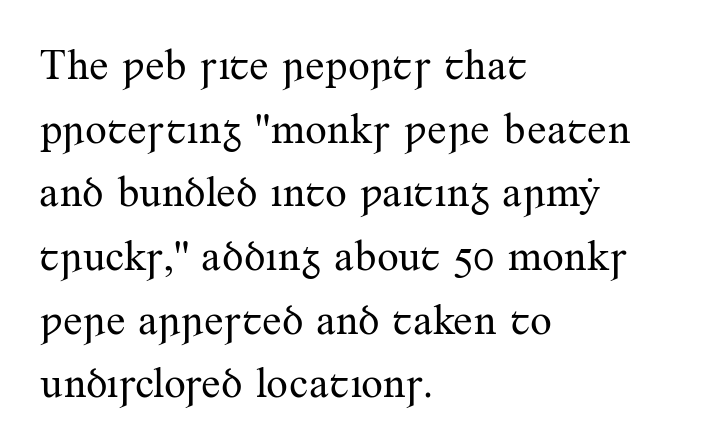
Q: Is the text bold? A: No.
Q: Is the text italic (slanted)? A: No, it is upright.
Q: Is the typeface a serif or a sans-serif typeface? A: Serif.
Q: Is the text underlined? A: No.
Q: How is the paragraph aligned? A: Left-aligned.
Q: Is the spacing between letters normal or unusually wide? A: Normal.
Q: Is the spacing between lines tight, normal or loose? A: Normal.
Q: Width (condensed, normal, or wide)? A: Normal.
Q: Stroke contrast? A: Medium.
Q: x-height? A: Small.
Q: Monospaced? A: No.
